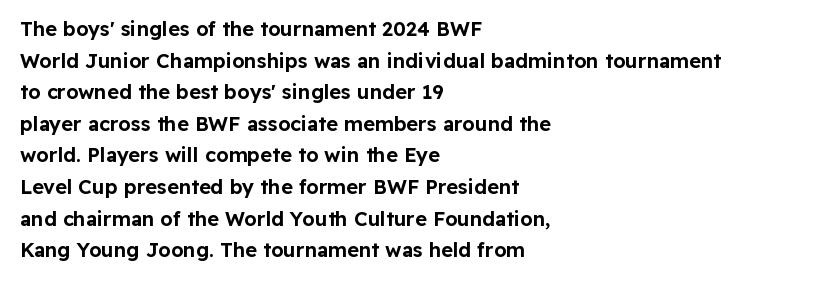
{"italic": "no", "underline": "no", "align": "left", "line_spacing": "normal", "line_spacing_ratio": 1.58, "letter_spacing": "normal", "letter_spacing_em": 0.0, "glyph_px": 20}
